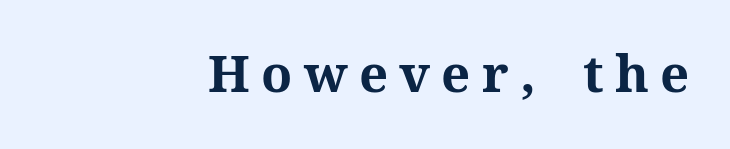
There is plenty of visible air inserted between adjacent glyphs. A flush-right, rag-left setting is used for this passage. Ascenders rise straight up at ninety degrees. Any mark beneath the type? The region is blank.
